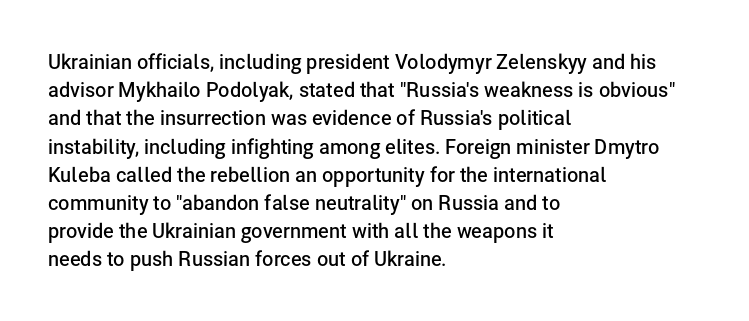
{"italic": "no", "bold": "semi", "underline": "no", "align": "left", "line_spacing": "normal", "line_spacing_ratio": 1.41, "letter_spacing": "normal", "letter_spacing_em": 0.0, "glyph_px": 20}
